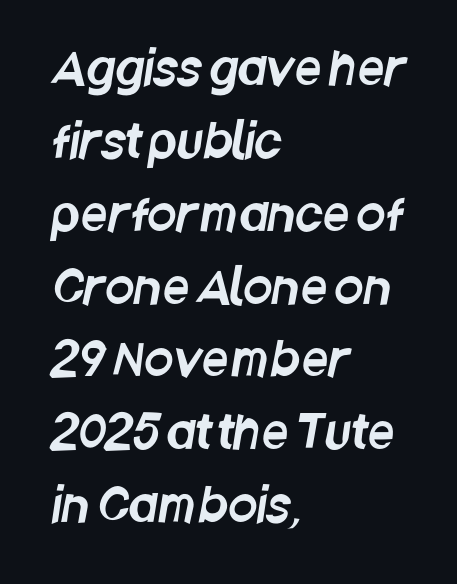
The rendering uses natural spacing where letterforms have individual widths. Type style note: lacks serifs. The paragraph has a hard left edge and a soft right edge. Honestly, the letter spacing is just normal — you wouldn't notice it. A typesetter would call this leading conventional body-copy spacing.
